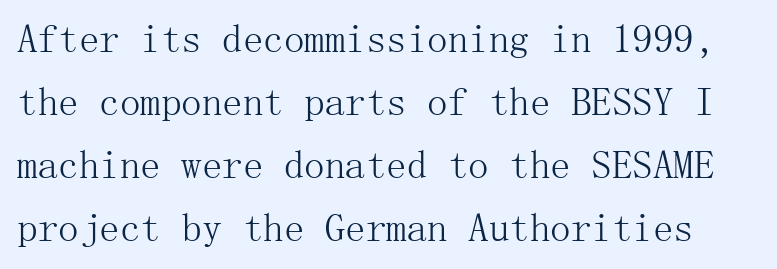
{"serif": "yes", "italic": "no", "bold": "no", "weight": "light", "width": "normal", "stroke_contrast": "medium", "x_height": "medium", "underline": "no", "line_spacing": "normal", "line_spacing_ratio": 1.54, "letter_spacing": "normal", "letter_spacing_em": 0.0, "glyph_px": 41}
